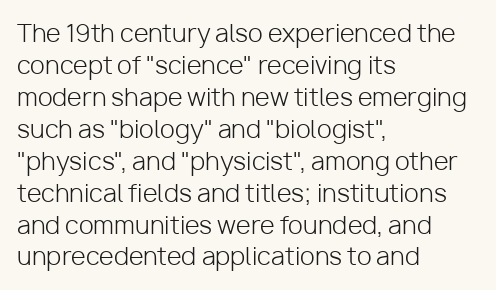
A bare baseline throughout the passage. Does the lettering tilt? It doesn't — this is upright. Leftover space on each line is placed entirely after the last word. Regarding leading, the lines here are spaced in the standard way. Inter-character spacing is left at the font's built-in metrics. Compared with a typical body face, this is equally light or lighter still.
